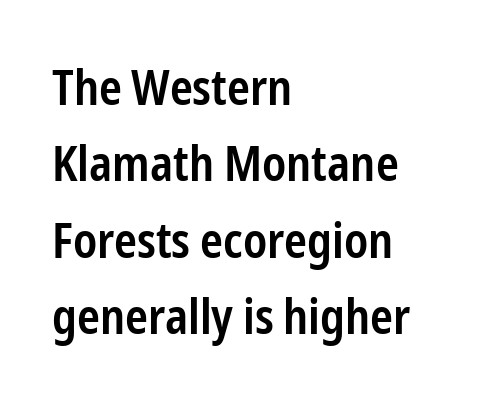
The image shows 49 px semibold, condensed sans-serif type, upright; set left-aligned, normal line spacing (1.56x), normal letter spacing, not underlined; low stroke contrast and a medium x-height.
